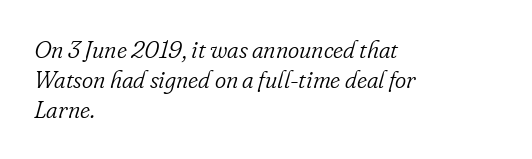
The image shows 24 px text type, italic (leaning right); set left-aligned, line spacing 1.24x, normal letter spacing, not underlined.
